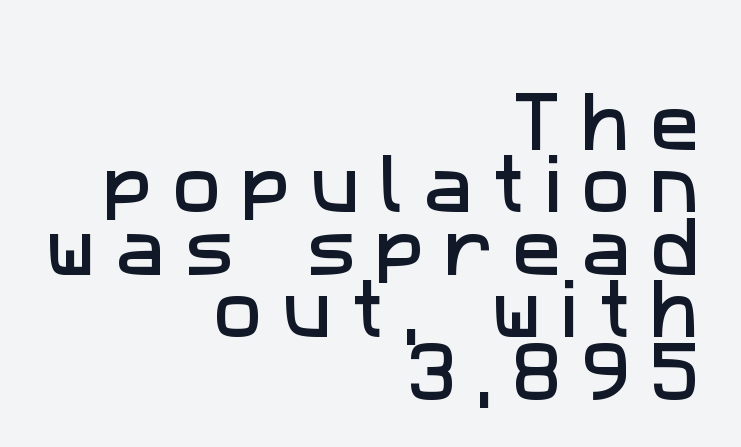
Layout note: lines flush right. This sample has the flowing, uneven cadence of proportional lettering. Beneath every word, the page is bare. Inter-character spacing is expanded well beyond the font's built-in metrics.
